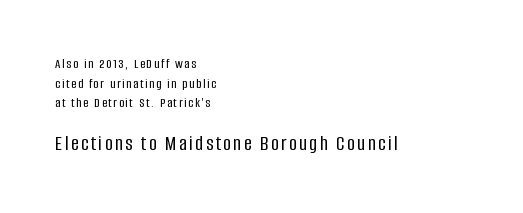
Honestly, there is no underline to notice here at all. Quick note: not italic, upright. Visually, the bottom section dominates because its glyphs are scaled up. The rendering anchors every line to the left-hand side. These lines sit exactly where default settings would place them.
